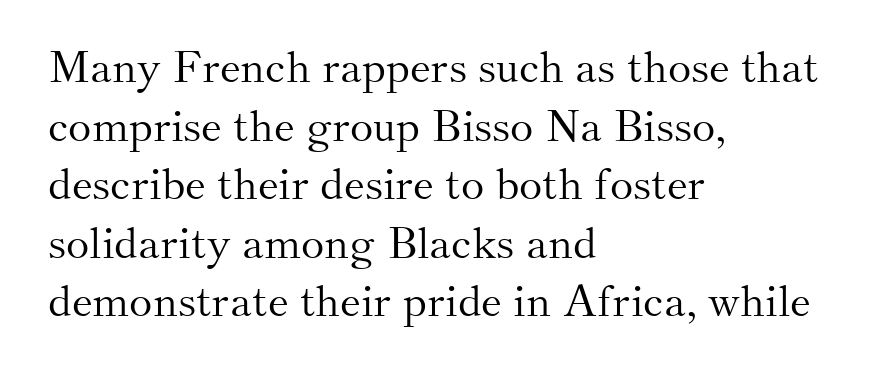
The image shows 44 px light serif type, upright; set left-aligned, normal line spacing (1.33x), normal letter spacing, not underlined; medium stroke contrast and a small x-height.
